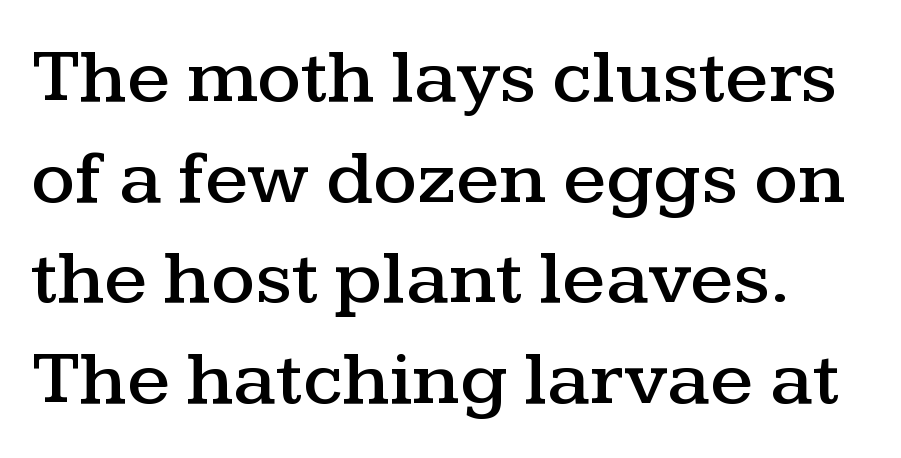
The image shows 78 px wide serif type, upright; set normal line spacing (1.29x), normal letter spacing, not underlined; medium stroke contrast and a medium x-height.
